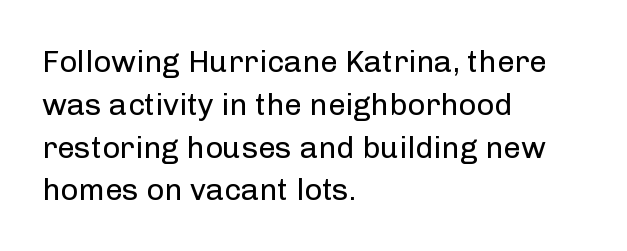
Q: Is the text bold? A: No.
Q: Is the text italic (slanted)? A: No, it is upright.
Q: Is the typeface a serif or a sans-serif typeface? A: Sans-serif.
Q: Is the text underlined? A: No.
Q: How is the paragraph aligned? A: Left-aligned.
Q: Is the spacing between letters normal or unusually wide? A: Normal.
Q: Is the spacing between lines tight, normal or loose? A: Normal.
Q: Width (condensed, normal, or wide)? A: Normal.
Q: Stroke contrast? A: Low.
Q: x-height? A: Medium.
Q: Monospaced? A: No.
